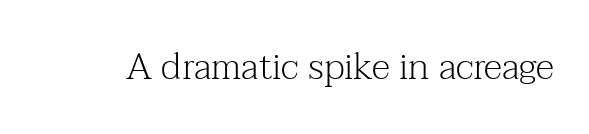
{"serif": "yes", "italic": "no", "bold": "no", "weight": "light", "width": "normal", "stroke_contrast": "medium", "x_height": "medium", "monospaced": "no", "underline": "no", "letter_spacing": "normal", "letter_spacing_em": 0.0, "glyph_px": 37}
